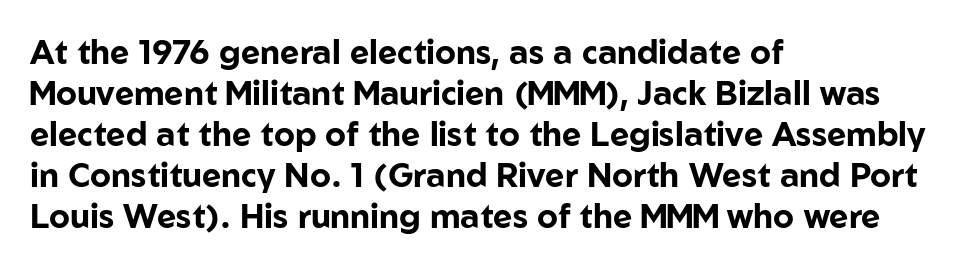
{"serif": "no", "italic": "no", "bold": "yes", "weight": "bold", "width": "normal", "stroke_contrast": "low", "x_height": "medium", "monospaced": "no", "underline": "no", "align": "left", "line_spacing_ratio": 1.24, "letter_spacing": "normal", "letter_spacing_em": 0.0, "glyph_px": 33}
